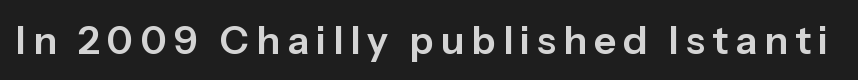
{"serif": "no", "italic": "no", "width": "normal", "stroke_contrast": "low", "x_height": "medium", "monospaced": "no", "underline": "no", "glyph_px": 39}
